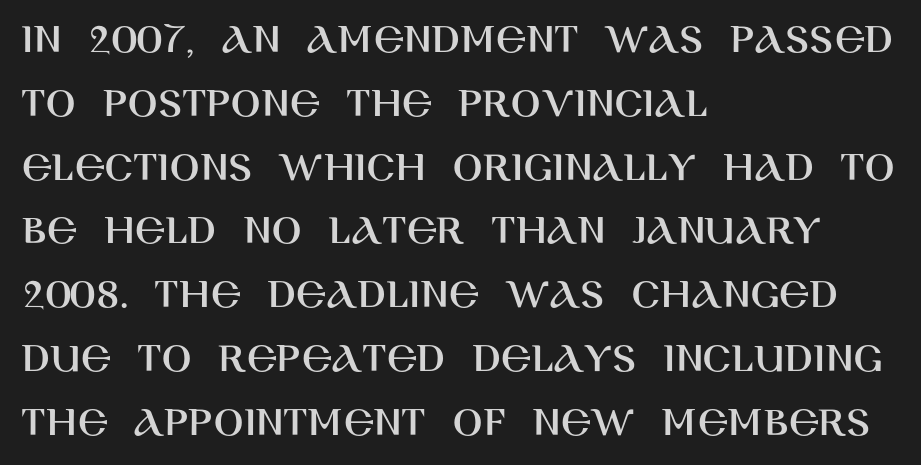
A typesetter would label this face a sans. The ragged edge is on the right, which tells us the setting is flush left. Is the letter spacing exaggerated? No — it looks like the ordinary default. Line spacing here is normal. The passage shown is typed in a proportional face where columns would drift. Every stem runs plumb, perpendicular to the baseline.
